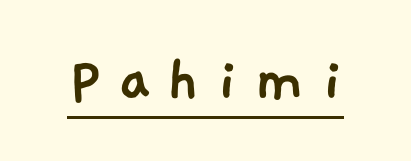
The image shows 70 px sans-serif type; set unusually wide letter spacing (+0.23 em), underlined; low stroke contrast and a medium x-height.
